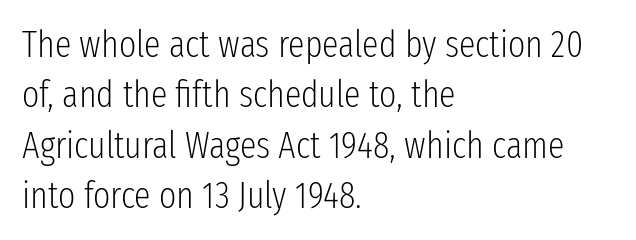
Q: Is the text bold? A: No.
Q: Is the text italic (slanted)? A: No, it is upright.
Q: Is the typeface a serif or a sans-serif typeface? A: Sans-serif.
Q: Is the text underlined? A: No.
Q: How is the paragraph aligned? A: Left-aligned.
Q: Is the spacing between letters normal or unusually wide? A: Normal.
Q: Is the spacing between lines tight, normal or loose? A: Normal.
Q: Width (condensed, normal, or wide)? A: Condensed.
Q: Stroke contrast? A: Low.
Q: x-height? A: Medium.
Q: Monospaced? A: No.
